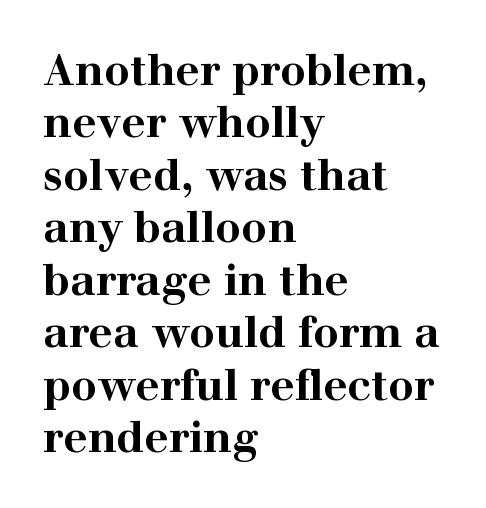
{"serif": "yes", "italic": "no", "bold": "yes", "weight": "bold", "width": "wide", "stroke_contrast": "high", "x_height": "medium", "monospaced": "no", "underline": "no", "align": "left", "line_spacing_ratio": 1.22, "letter_spacing": "normal", "letter_spacing_em": 0.0, "glyph_px": 43}
